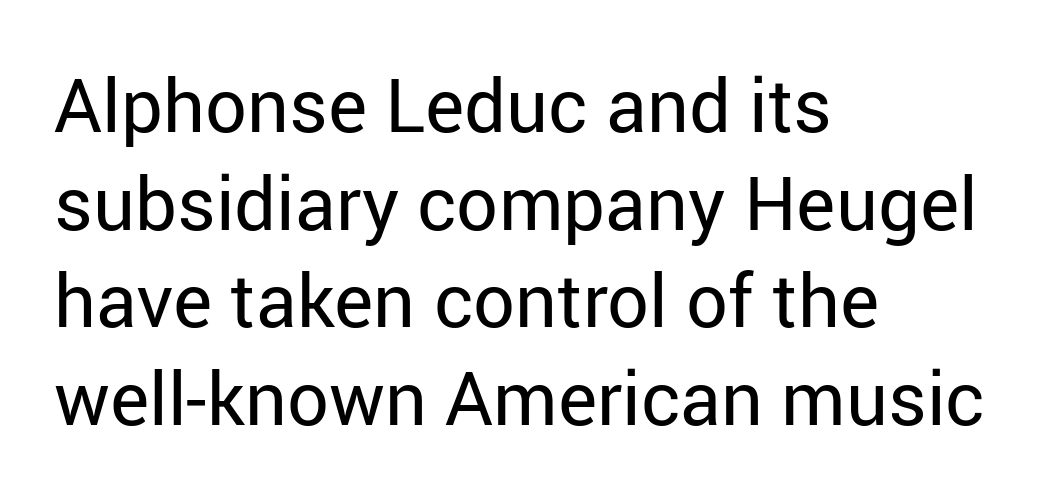
The image shows 74 px regular-weight sans-serif type, upright; set left-aligned, normal line spacing (1.32x), normal letter spacing, not underlined; low stroke contrast and a medium x-height.
